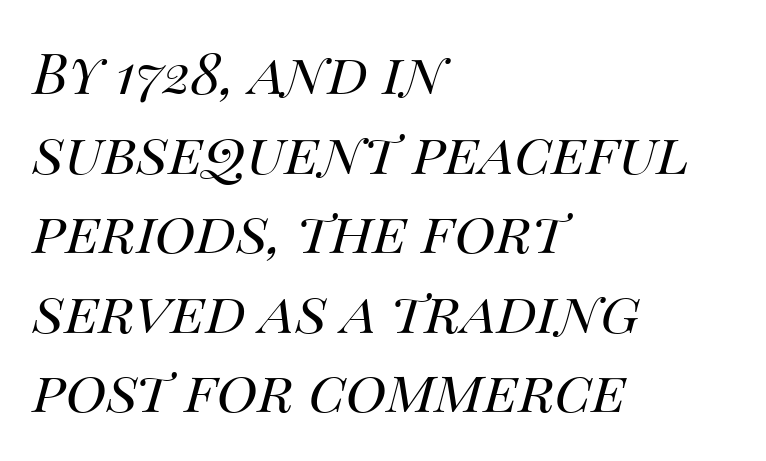
The image shows 56 px regular-weight type, italic (leaning right); set left-aligned, normal line spacing (1.42x), normal letter spacing, not underlined; medium stroke contrast and a large x-height.
